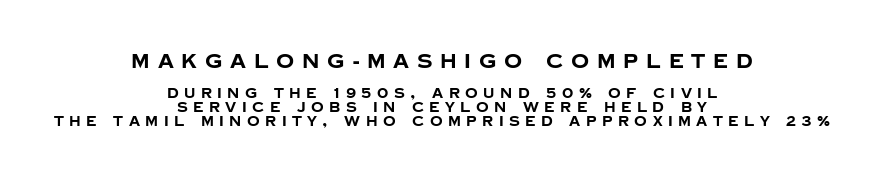
{"italic": "no", "bold": "yes", "underline": "no", "align": "center", "line_spacing": "tight", "line_spacing_ratio": 1.01, "letter_spacing": "wide", "letter_spacing_em": 0.39, "larger_block": "first", "size_ratio": 1.43, "glyph_px": 20}
